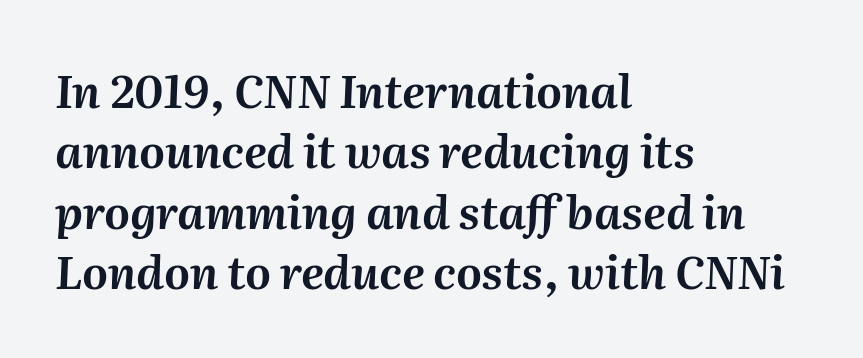
{"italic": "yes", "lean": "right", "slant_degrees": 2, "width": "normal", "stroke_contrast": "medium", "x_height": "medium", "monospaced": "no", "underline": "no", "align": "left", "line_spacing": "normal", "line_spacing_ratio": 1.34, "letter_spacing": "normal", "letter_spacing_em": 0.0, "glyph_px": 45}
